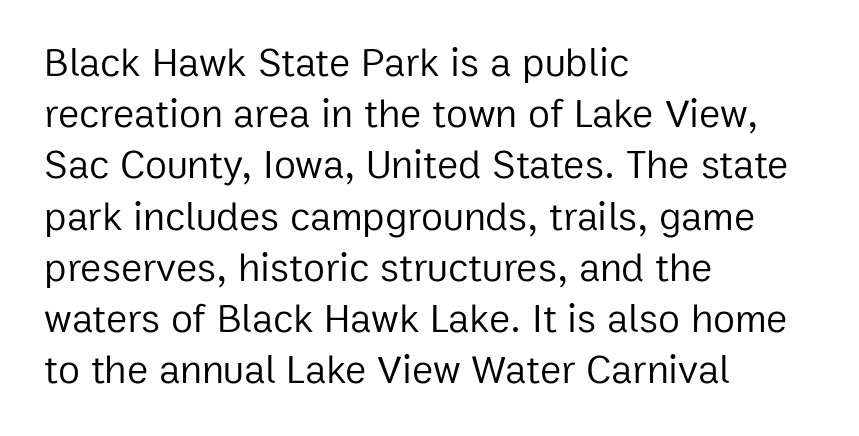
{"serif": "no", "italic": "no", "bold": "no", "weight": "regular", "width": "normal", "stroke_contrast": "low", "x_height": "medium", "monospaced": "no", "underline": "no", "align": "left", "line_spacing": "normal", "line_spacing_ratio": 1.28, "letter_spacing": "normal", "letter_spacing_em": 0.0, "glyph_px": 40}
